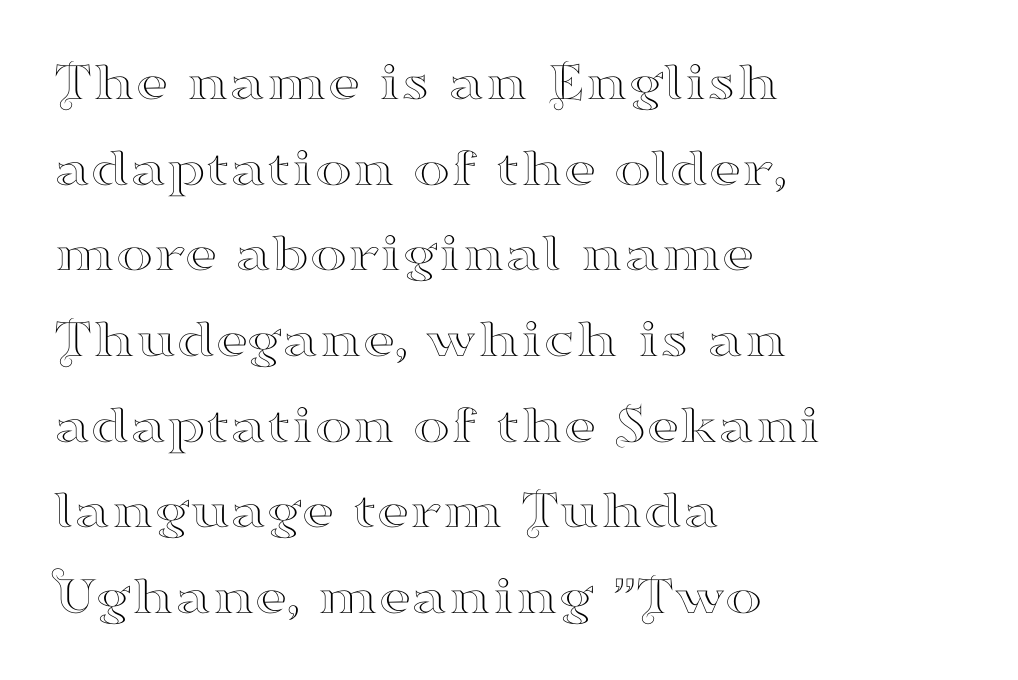
The image shows 56 px wide serif type, upright; set left-aligned, normal line spacing (1.53x), normal letter spacing, not underlined; high stroke contrast and a small x-height.
